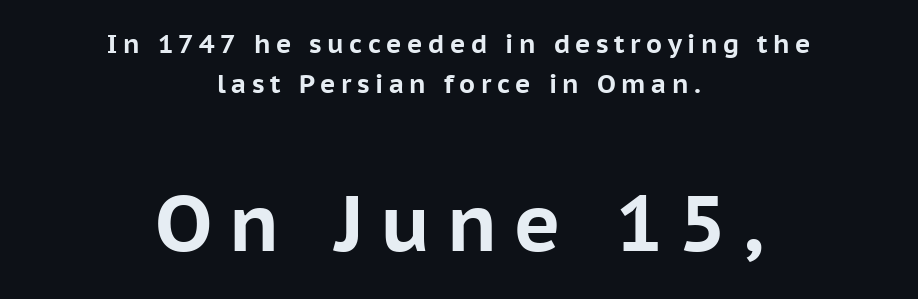
{"serif": "no", "italic": "no", "bold": "yes", "weight": "bold", "width": "normal", "stroke_contrast": "low", "x_height": "medium", "monospaced": "no", "underline": "no", "align": "center", "line_spacing": "normal", "line_spacing_ratio": 1.55, "letter_spacing": "wide", "letter_spacing_em": 0.21, "larger_block": "second", "size_ratio": 3.04, "glyph_px": 79}
